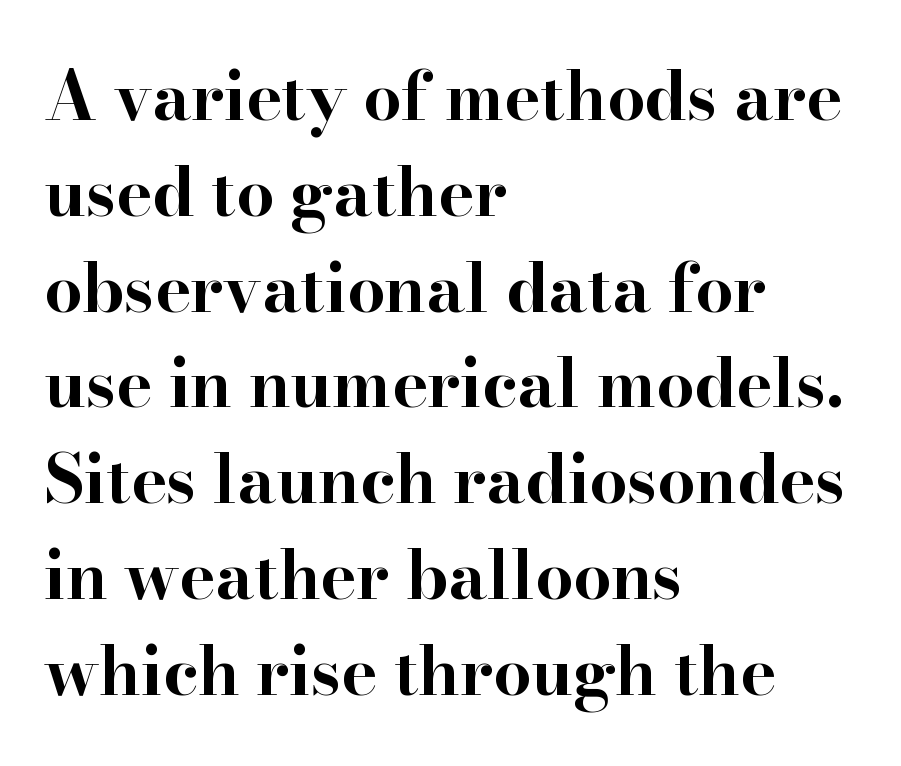
{"serif": "yes", "italic": "no", "bold": "yes", "weight": "bold", "width": "wide", "stroke_contrast": "high", "x_height": "small", "monospaced": "no", "underline": "no", "align": "left", "line_spacing": "normal", "line_spacing_ratio": 1.43, "letter_spacing": "normal", "letter_spacing_em": 0.0, "glyph_px": 67}
